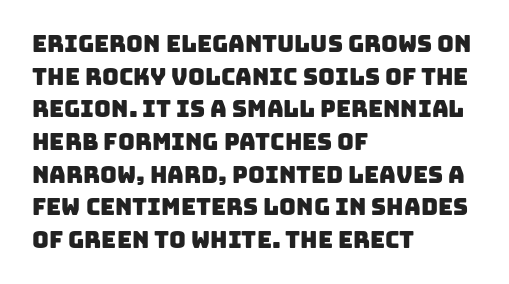
Is the block centered? No — it sits flush against the left margin. Check under the words: just untouched page. What's the leading like? Ordinary, nothing unusual. Inter-character spacing is left at the font's built-in metrics.
